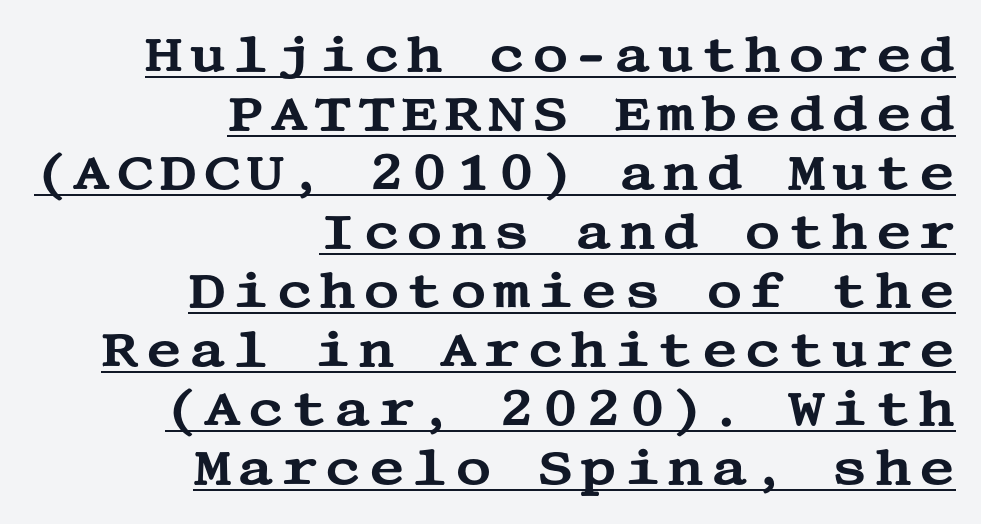
{"serif": "yes", "italic": "no", "width": "wide", "stroke_contrast": "medium", "x_height": "large", "underline": "yes", "align": "right", "line_spacing_ratio": 1.18, "glyph_px": 50}
